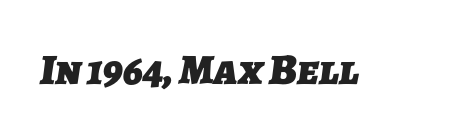
Q: Is the text bold? A: Yes.
Q: Is the typeface a serif or a sans-serif typeface? A: Sans-serif.
Q: Is the text underlined? A: No.
Q: Is the spacing between letters normal or unusually wide? A: Normal.
Q: Width (condensed, normal, or wide)? A: Normal.
Q: Stroke contrast? A: Low.
Q: x-height? A: Medium.
Q: Monospaced? A: No.
